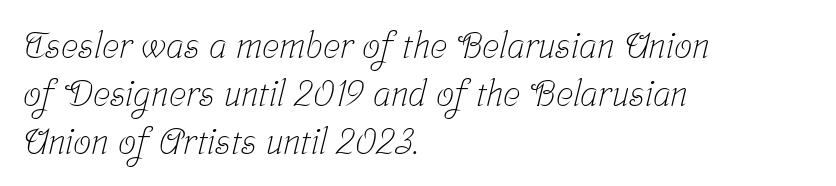
The letters look calm and open, with moderate or lighter stems. You can tell from the footed stems that serif type was used. You could call the tracking neutral — neither tight nor loose. This rendering uses left alignment, leaving the right contour irregular.
